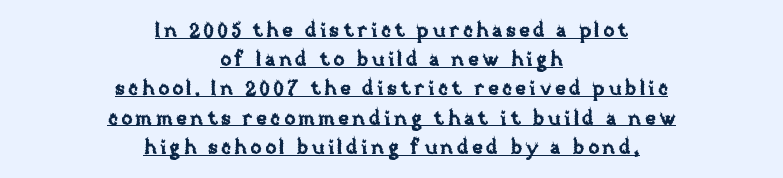
The image shows 20 px text type, upright; set centered, normal line spacing (1.46x), underlined.
